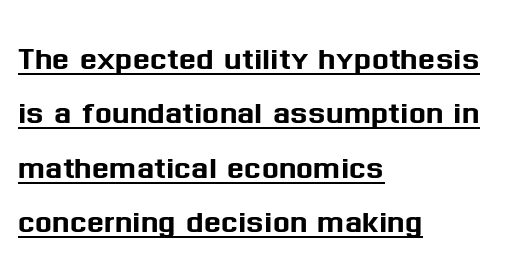
Default kerning and tracking; the words read as compact shapes. The specimen reads as upright at a glance. Somebody hit Ctrl+U on this one — the words are underlined. Letterform terminals end flat and unadorned throughout the passage. If you measured baseline to baseline, you'd find a middling distance.
